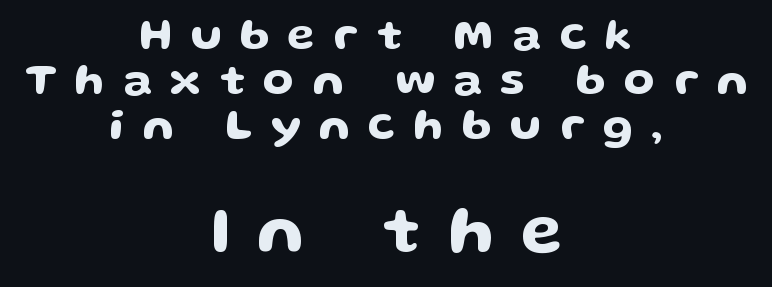
{"serif": "no", "italic": "no", "width": "wide", "stroke_contrast": "low", "x_height": "medium", "monospaced": "no", "underline": "no", "align": "center", "line_spacing": "tight", "line_spacing_ratio": 1.0, "letter_spacing": "wide", "letter_spacing_em": 0.41, "larger_block": "second", "size_ratio": 1.51, "glyph_px": 68}
